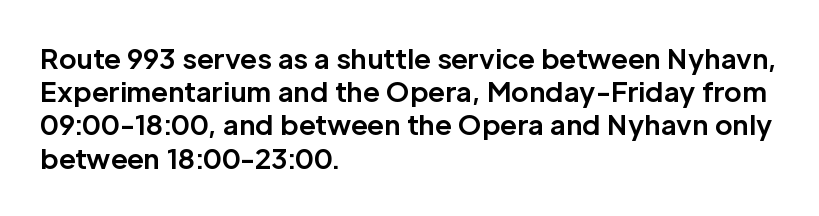
The image shows 27 px bold type, upright; set left-aligned, line spacing 1.23x, normal letter spacing, not underlined.
